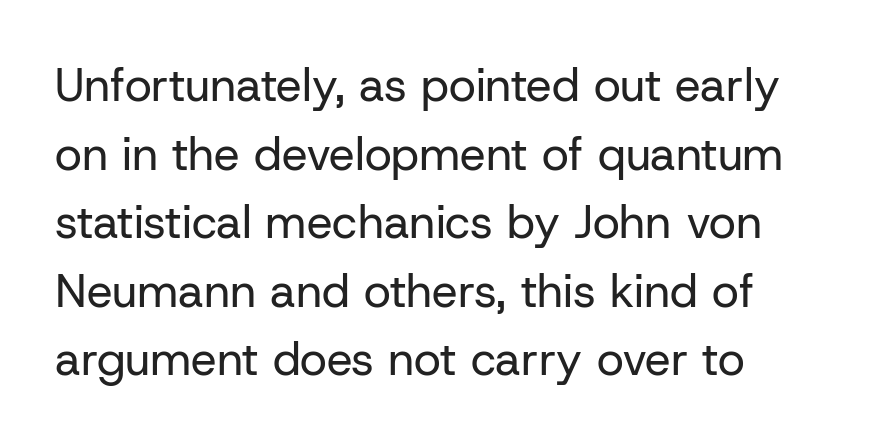
These lines keep a tight, regular rhythm from letter to letter. No word sits above an underline. The font sits on the lighter half of the weight spectrum, regular included. The rows are spaced the way most documents space them. The paragraph shown leans on its left margin.
